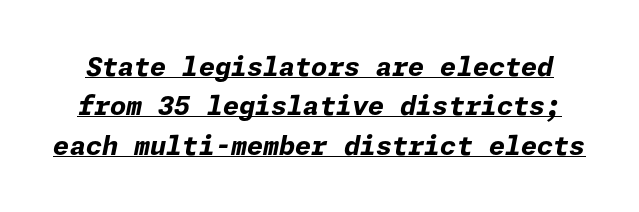
The image shows 26 px bold type, italic (leaning right); set normal line spacing (1.51x), normal letter spacing, underlined.
